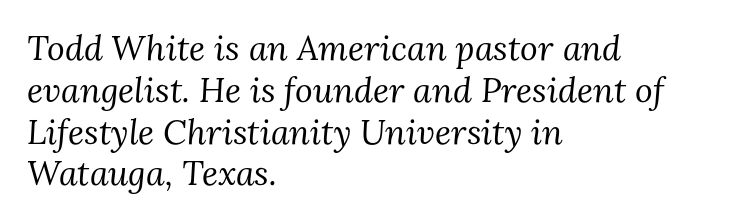
{"serif": "yes", "italic": "yes", "lean": "right", "slant_degrees": 3, "bold": "no", "weight": "regular", "width": "normal", "stroke_contrast": "medium", "x_height": "medium", "monospaced": "no", "underline": "no", "align": "left", "line_spacing_ratio": 1.23, "letter_spacing": "normal", "letter_spacing_em": 0.0, "glyph_px": 34}
